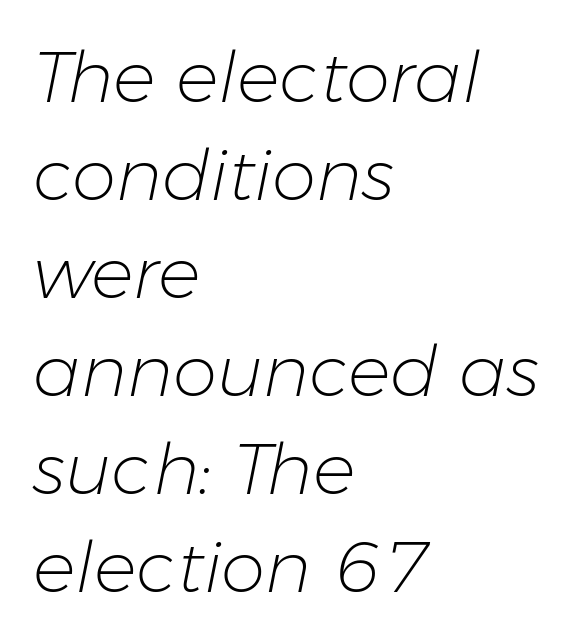
{"italic": "yes", "lean": "right", "slant_degrees": 11, "bold": "no", "weight": "light", "width": "normal", "stroke_contrast": "low", "x_height": "medium", "monospaced": "no", "underline": "no", "align": "left", "line_spacing": "normal", "line_spacing_ratio": 1.38, "letter_spacing": "normal", "letter_spacing_em": 0.0, "glyph_px": 71}
